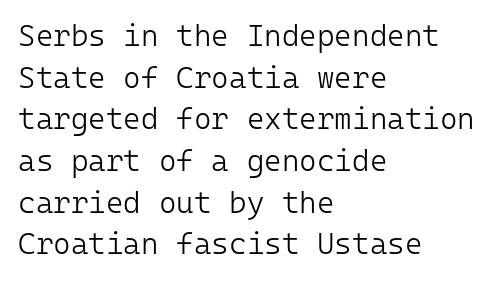
Q: Is the text bold? A: No.
Q: Is the text italic (slanted)? A: No, it is upright.
Q: Is the typeface a serif or a sans-serif typeface? A: Sans-serif.
Q: Is the text underlined? A: No.
Q: How is the paragraph aligned? A: Left-aligned.
Q: Is the spacing between letters normal or unusually wide? A: Normal.
Q: Is the spacing between lines tight, normal or loose? A: Normal.
Q: Width (condensed, normal, or wide)? A: Normal.
Q: Stroke contrast? A: Low.
Q: x-height? A: Medium.
Q: Monospaced? A: Yes.
